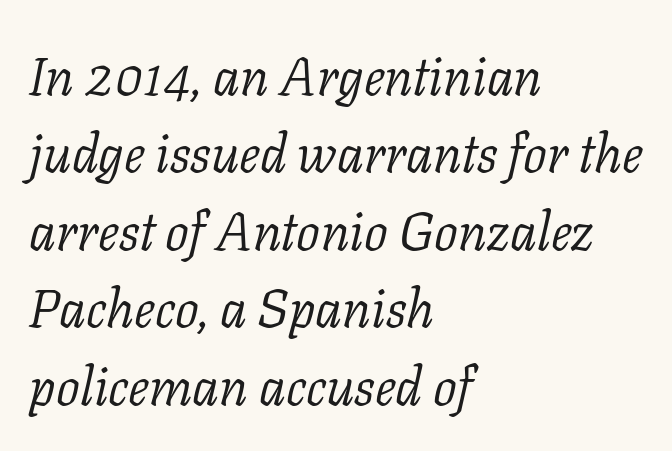
The image shows 53 px light serif type, italic (leaning right); set left-aligned, normal line spacing (1.46x), normal letter spacing, not underlined; low stroke contrast and a medium x-height.
